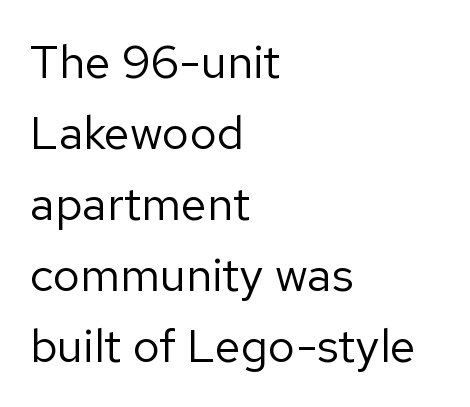
{"serif": "no", "italic": "no", "bold": "no", "weight": "regular", "width": "normal", "stroke_contrast": "low", "x_height": "medium", "monospaced": "no", "underline": "no", "align": "left", "line_spacing": "normal", "line_spacing_ratio": 1.51, "letter_spacing": "normal", "letter_spacing_em": 0.0, "glyph_px": 47}
